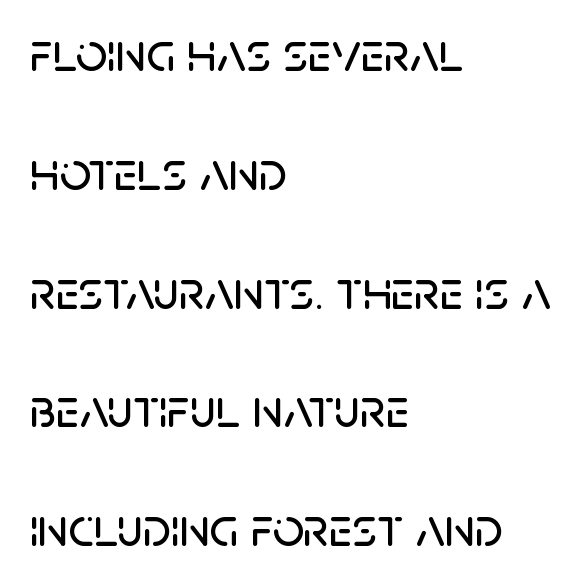
{"serif": "no", "italic": "no", "width": "normal", "stroke_contrast": "low", "x_height": "large", "monospaced": "no", "underline": "no", "align": "left", "line_spacing": "loose", "line_spacing_ratio": 2.16, "letter_spacing": "normal", "letter_spacing_em": 0.0, "glyph_px": 55}
